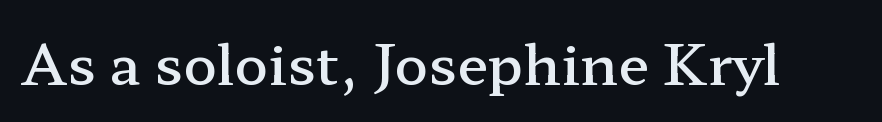
You could call the tracking neutral — neither tight nor loose. Each glyph is drawn with semibold strokes, heavier than normal yet not fully bold. Serif or sans? Serif — the stroke terminals have little feet. The space beneath each line is pristine and unruled. Nope, not italic — everything's standing straight.
